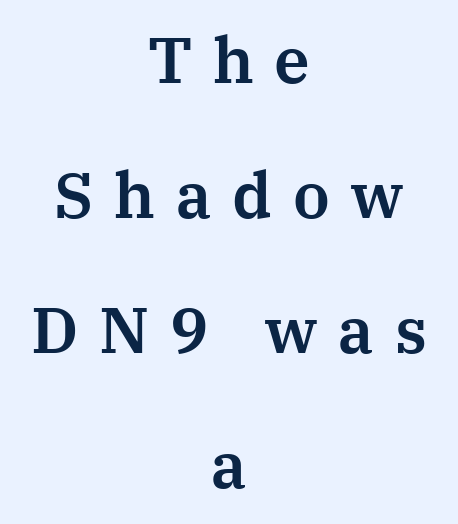
{"serif": "yes", "italic": "no", "width": "normal", "stroke_contrast": "medium", "x_height": "medium", "monospaced": "no", "underline": "no", "align": "center", "line_spacing": "loose", "line_spacing_ratio": 2.11, "letter_spacing": "wide", "letter_spacing_em": 0.32, "glyph_px": 64}
